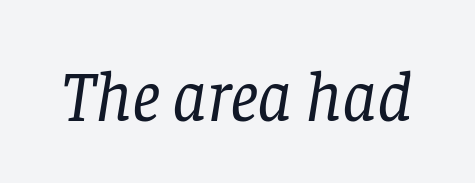
The image shows 71 px regular-weight serif type, italic (leaning right); set normal letter spacing, not underlined; low stroke contrast and a large x-height.
